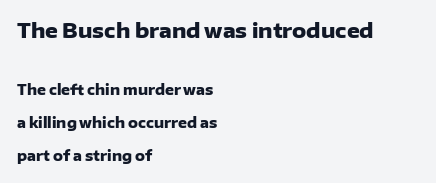
Q: Is the text bold? A: Yes.
Q: Is the text italic (slanted)? A: No, it is upright.
Q: Is the text underlined? A: No.
Q: How is the paragraph aligned? A: Left-aligned.
Q: Is the spacing between letters normal or unusually wide? A: Normal.
Q: Is the spacing between lines tight, normal or loose? A: Loose.
Q: Which block of text is set in a larger size, the first (top) or the second (bottom)? A: The first (top) one.
